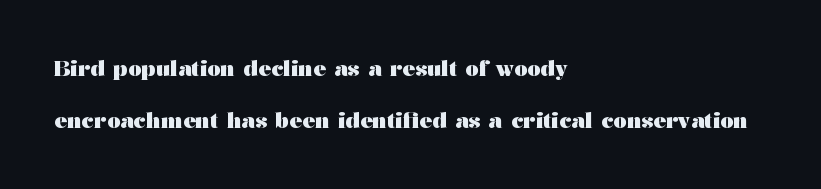
The image shows 21 px bold type, upright; set left-aligned, loose line spacing (2.47x), normal letter spacing, not underlined.
